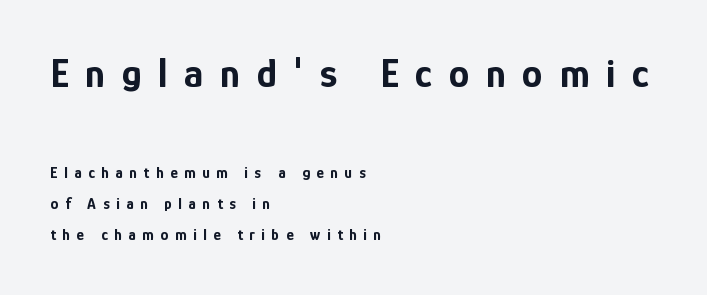
The image shows 41 px bold, condensed sans-serif type, upright; set left-aligned, loose line spacing (1.95x), unusually wide letter spacing (+0.41 em), not underlined; the first (top) block is 2.56x larger; low stroke contrast and a medium x-height.
